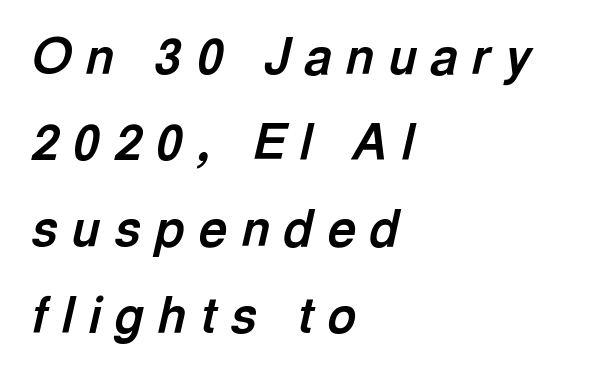
{"italic": "yes", "lean": "right", "slant_degrees": 13, "bold": "yes", "weight": "bold", "width": "normal", "x_height": "medium", "monospaced": "no", "underline": "no", "align": "left", "line_spacing_ratio": 1.76, "letter_spacing": "wide", "letter_spacing_em": 0.29, "glyph_px": 49}
